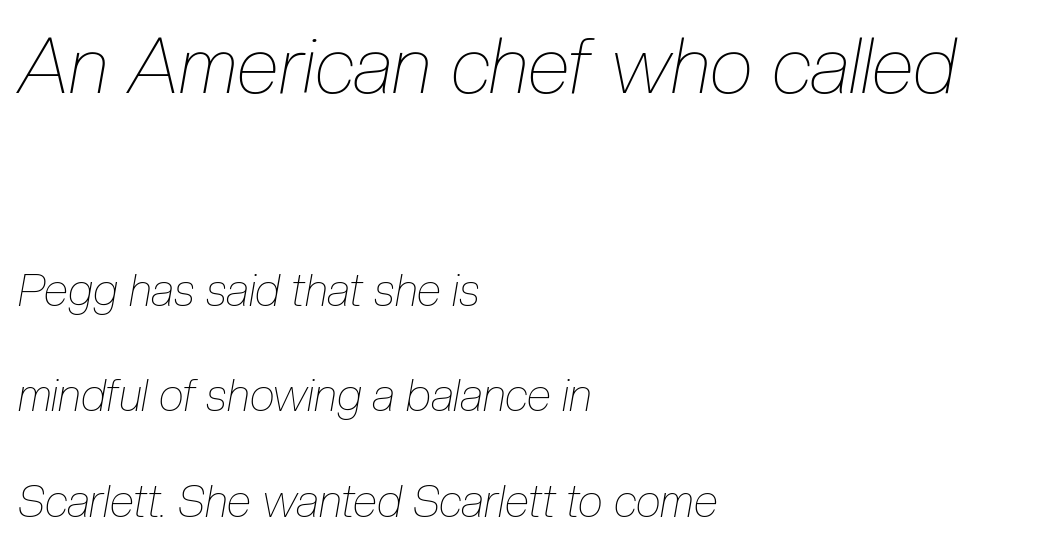
Baseline-to-baseline distance is far greater than the letter height. Is this a fixed-width face? No — the glyphs have proportional, varying widths. Style check: oblique. What stands out about the letter spacing? Nothing — it is the standard amount.
